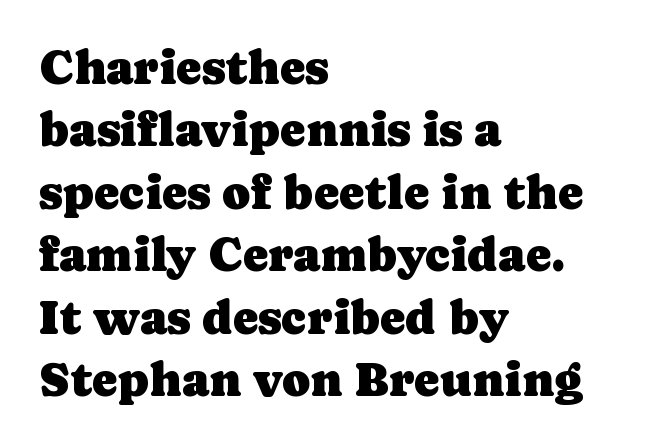
The image shows 48 px serif type, upright; set left-aligned, normal line spacing (1.3x), normal letter spacing, not underlined; low stroke contrast and a medium x-height.
